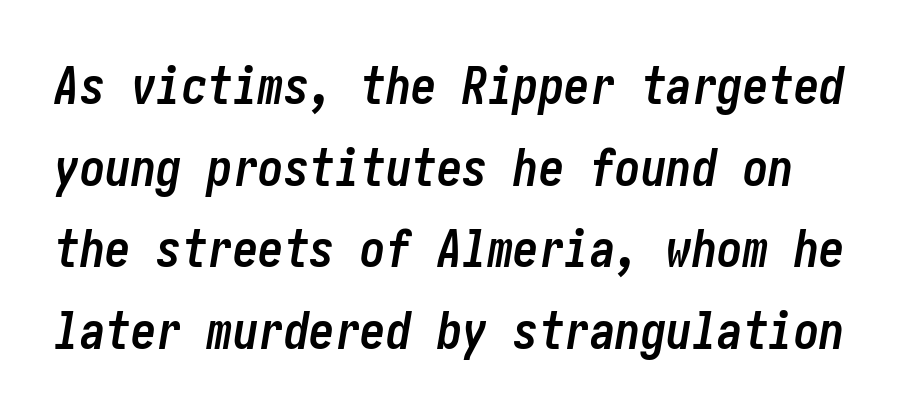
{"italic": "yes", "lean": "right", "slant_degrees": 10, "bold": "yes", "weight": "semibold", "width": "condensed", "stroke_contrast": "low", "x_height": "medium", "underline": "no", "line_spacing": "normal", "line_spacing_ratio": 1.6, "letter_spacing": "normal", "letter_spacing_em": 0.0, "glyph_px": 51}
